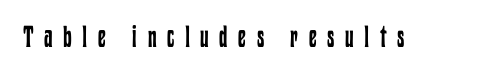
A quiet, ordinary-to-light weight characterises the typeface. This sample has the flowing, uneven cadence of proportional lettering. Someone cranked the tracking dial way up on this one. Unlike italic type, these characters show no tilt at all. A clean baseline with only descenders dipping below it.
